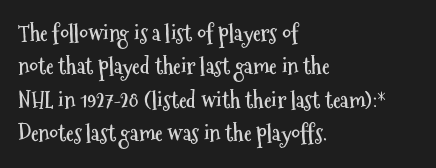
Q: Is the text bold? A: Yes.
Q: Is the text italic (slanted)? A: No, it is upright.
Q: Is the text underlined? A: No.
Q: How is the paragraph aligned? A: Left-aligned.
Q: Is the spacing between letters normal or unusually wide? A: Normal.
Q: Is the spacing between lines tight, normal or loose? A: Normal.
